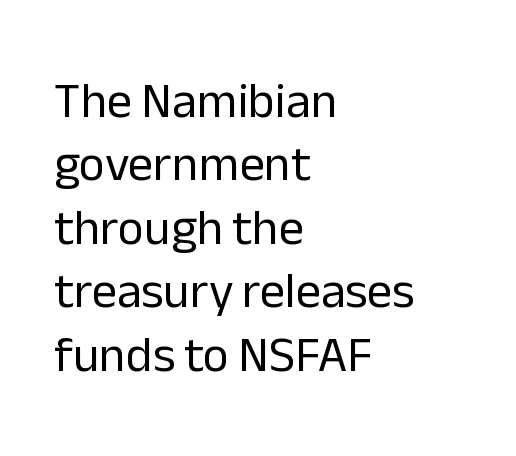
The image shows 50 px regular-weight sans-serif type, upright; set left-aligned, normal line spacing (1.27x), normal letter spacing, not underlined; low stroke contrast and a medium x-height.
